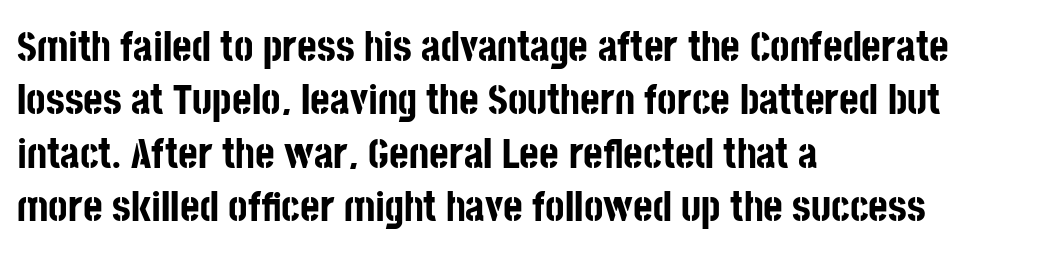
The image shows 42 px bold, condensed sans-serif type, upright; set left-aligned, normal line spacing (1.27x), normal letter spacing, not underlined; low stroke contrast and a large x-height.
